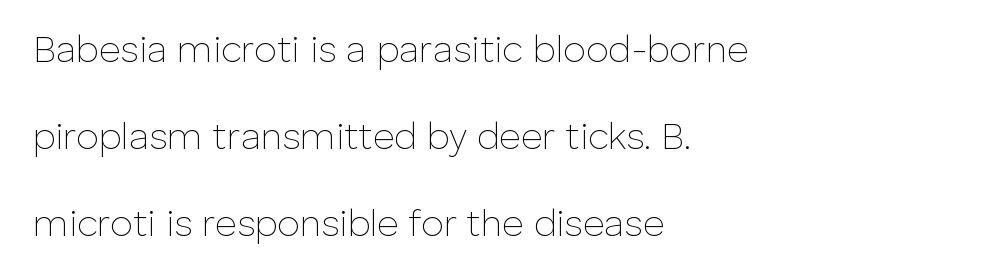
{"serif": "no", "italic": "no", "bold": "no", "weight": "thin", "width": "normal", "stroke_contrast": "low", "x_height": "medium", "monospaced": "no", "underline": "no", "align": "left", "line_spacing": "loose", "line_spacing_ratio": 2.35, "letter_spacing": "normal", "letter_spacing_em": 0.0, "glyph_px": 37}
